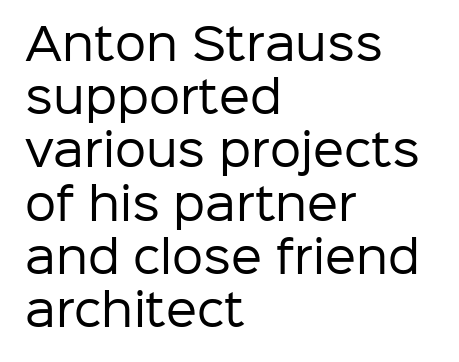
The image shows 44 px regular-weight sans-serif type, upright; set left-aligned, line spacing 1.21x, normal letter spacing, not underlined; low stroke contrast and a medium x-height.
